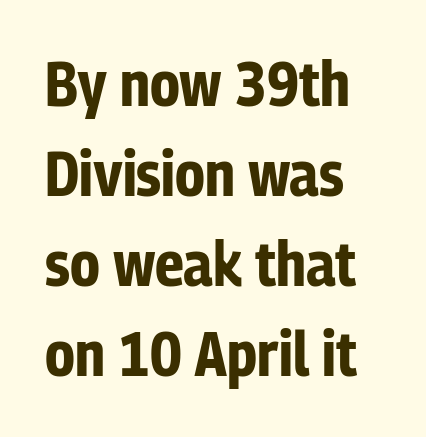
The image shows 63 px bold, condensed sans-serif type, upright; set left-aligned, normal line spacing (1.43x), normal letter spacing, not underlined; low stroke contrast and a medium x-height.
